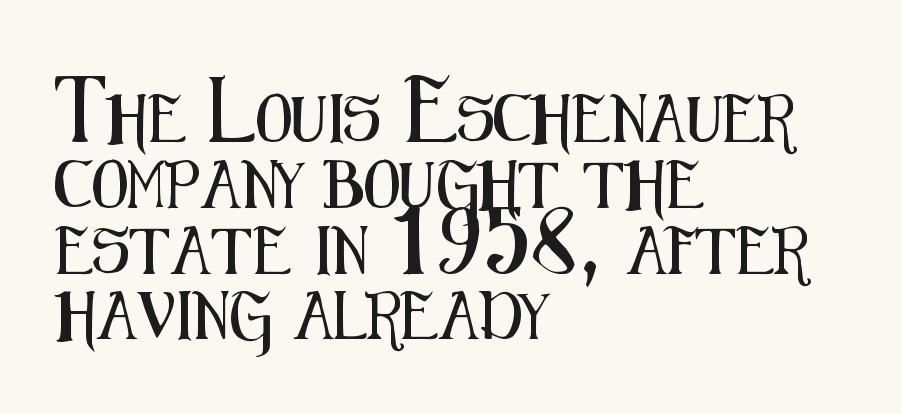
The image shows 47 px condensed type, upright; set left-aligned, normal line spacing (1.4x), normal letter spacing, not underlined; medium stroke contrast and a medium x-height.
